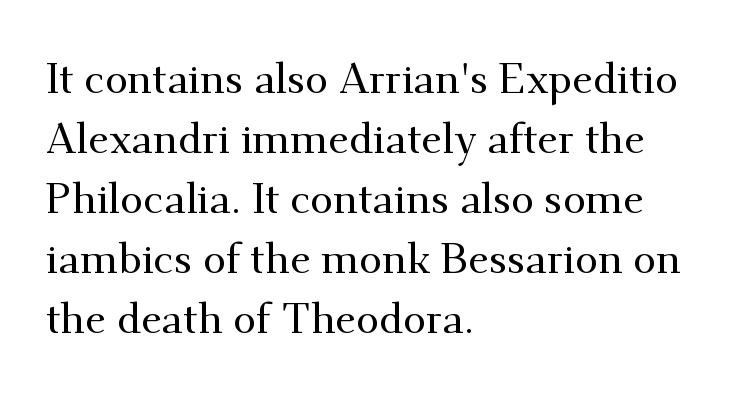
Q: Is the text italic (slanted)? A: No, it is upright.
Q: Is the typeface a serif or a sans-serif typeface? A: Serif.
Q: Is the text underlined? A: No.
Q: How is the paragraph aligned? A: Left-aligned.
Q: Is the spacing between letters normal or unusually wide? A: Normal.
Q: Is the spacing between lines tight, normal or loose? A: Normal.
Q: Width (condensed, normal, or wide)? A: Normal.
Q: Stroke contrast? A: Medium.
Q: x-height? A: Small.
Q: Monospaced? A: No.
